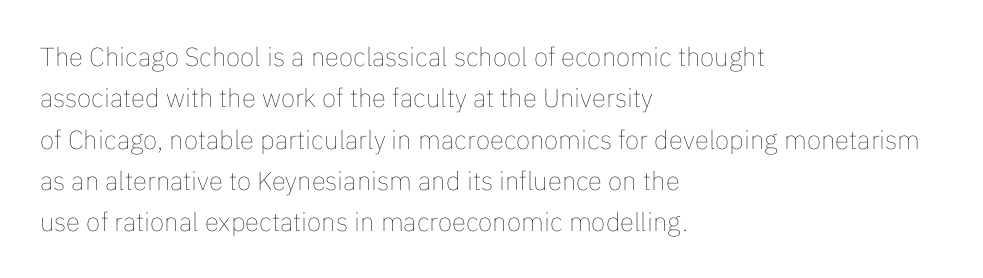
The image shows 26 px text type, upright; set left-aligned, normal line spacing (1.59x), normal letter spacing, not underlined.
